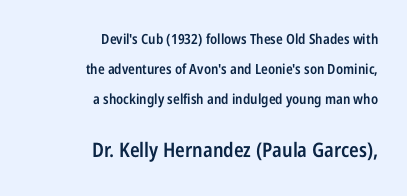
{"italic": "no", "bold": "semi", "underline": "no", "align": "right", "line_spacing": "loose", "line_spacing_ratio": 2.15, "letter_spacing": "normal", "letter_spacing_em": 0.0, "larger_block": "second", "size_ratio": 1.43, "glyph_px": 20}
